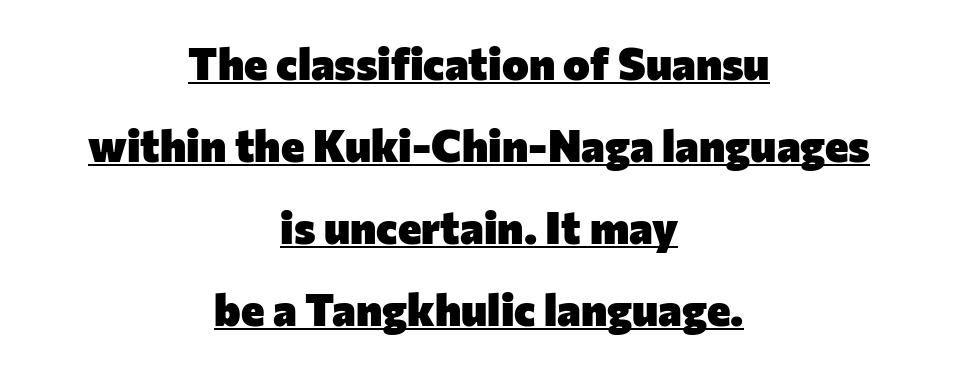
{"serif": "no", "italic": "no", "bold": "yes", "weight": "heavy", "width": "normal", "stroke_contrast": "low", "x_height": "medium", "monospaced": "no", "underline": "yes", "align": "center", "line_spacing_ratio": 1.82, "letter_spacing": "normal", "letter_spacing_em": 0.0, "glyph_px": 45}
